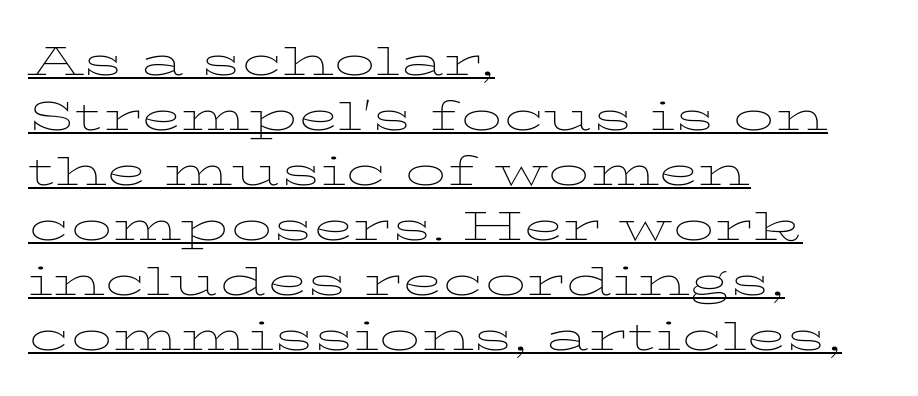
The image shows 41 px thin, wide serif type, upright; set left-aligned, normal line spacing (1.34x), normal letter spacing, underlined; low stroke contrast and a medium x-height.
